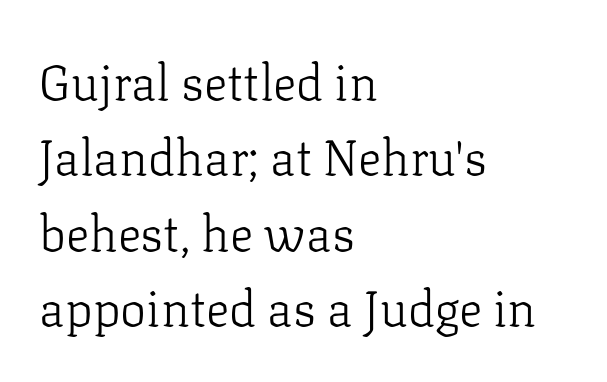
Q: Is the text bold? A: No.
Q: Is the text italic (slanted)? A: No, it is upright.
Q: Is the typeface a serif or a sans-serif typeface? A: Serif.
Q: Is the text underlined? A: No.
Q: How is the paragraph aligned? A: Left-aligned.
Q: Is the spacing between letters normal or unusually wide? A: Normal.
Q: Is the spacing between lines tight, normal or loose? A: Normal.
Q: Width (condensed, normal, or wide)? A: Normal.
Q: Stroke contrast? A: Low.
Q: x-height? A: Medium.
Q: Monospaced? A: No.
